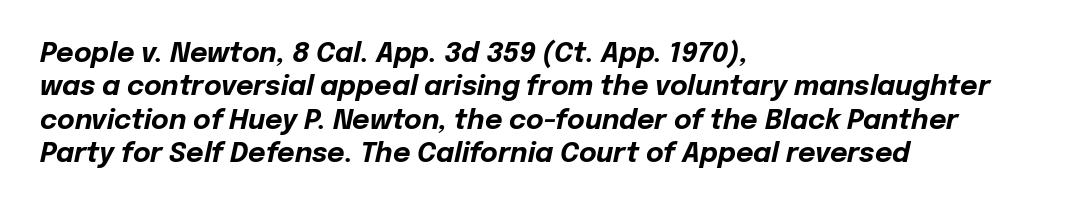
Q: Is the text bold? A: Yes.
Q: Is the text italic (slanted)? A: Yes, it leans right by about 12 degrees.
Q: Is the text underlined? A: No.
Q: How is the paragraph aligned? A: Left-aligned.
Q: Is the spacing between letters normal or unusually wide? A: Normal.
